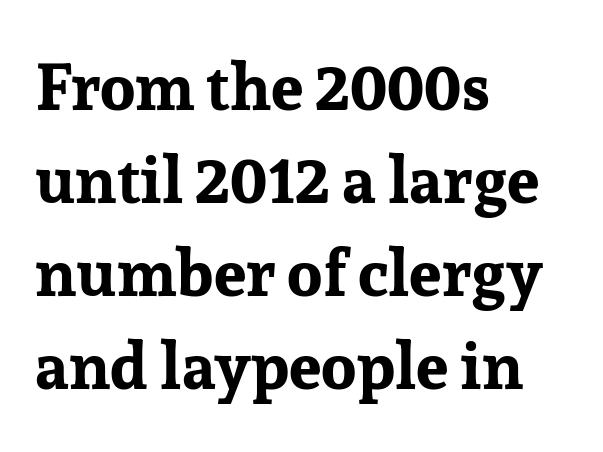
{"serif": "yes", "italic": "no", "bold": "yes", "weight": "bold", "width": "normal", "stroke_contrast": "low", "x_height": "medium", "monospaced": "no", "underline": "no", "align": "left", "line_spacing": "normal", "line_spacing_ratio": 1.43, "letter_spacing": "normal", "letter_spacing_em": 0.0, "glyph_px": 65}
